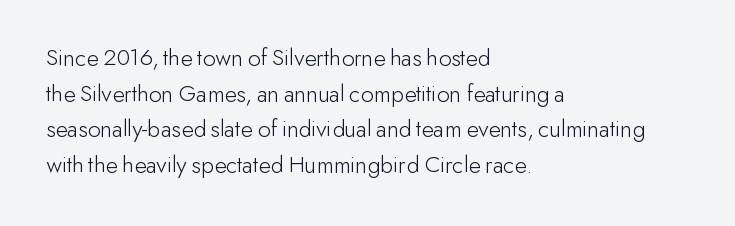
The image shows 25 px text type, upright; set left-aligned, normal line spacing (1.43x), normal letter spacing, not underlined.
